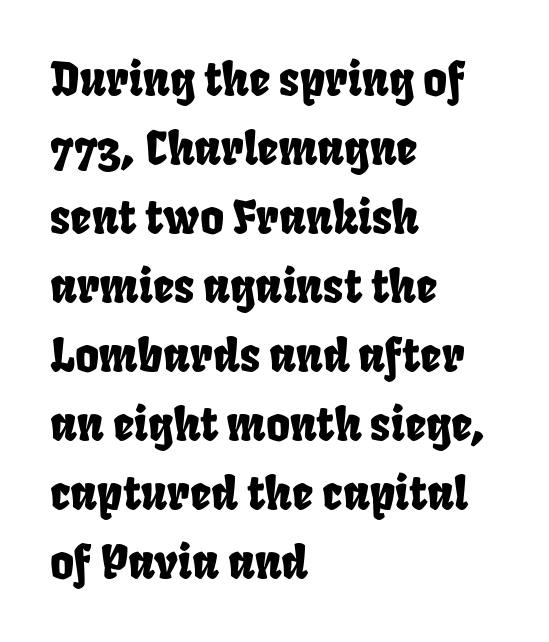
{"serif": "no", "width": "condensed", "stroke_contrast": "low", "x_height": "large", "monospaced": "no", "underline": "no", "align": "left", "line_spacing": "normal", "line_spacing_ratio": 1.5, "letter_spacing": "normal", "letter_spacing_em": 0.0, "glyph_px": 46}
